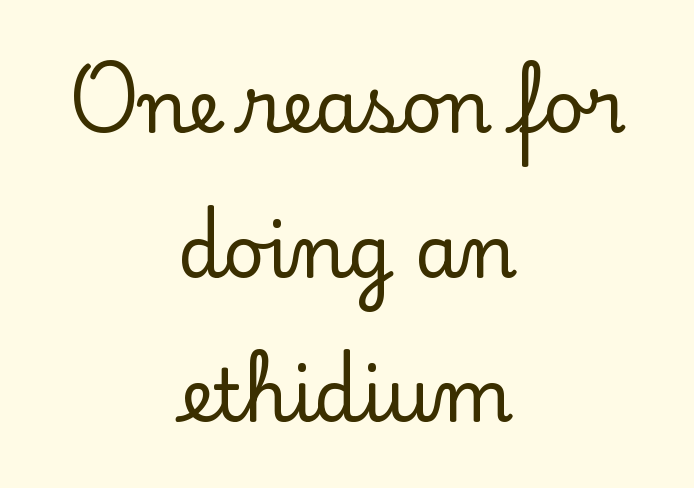
{"serif": "yes", "italic": "no", "width": "normal", "stroke_contrast": "low", "x_height": "small", "monospaced": "no", "underline": "no", "align": "center", "line_spacing": "loose", "line_spacing_ratio": 2.01, "letter_spacing": "normal", "letter_spacing_em": 0.0, "glyph_px": 72}
